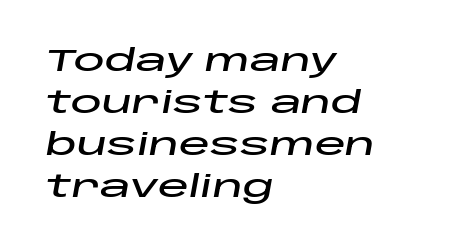
The image shows 31 px wide type, italic (leaning right); set left-aligned, normal line spacing (1.35x), normal letter spacing, not underlined; low stroke contrast and a large x-height.
